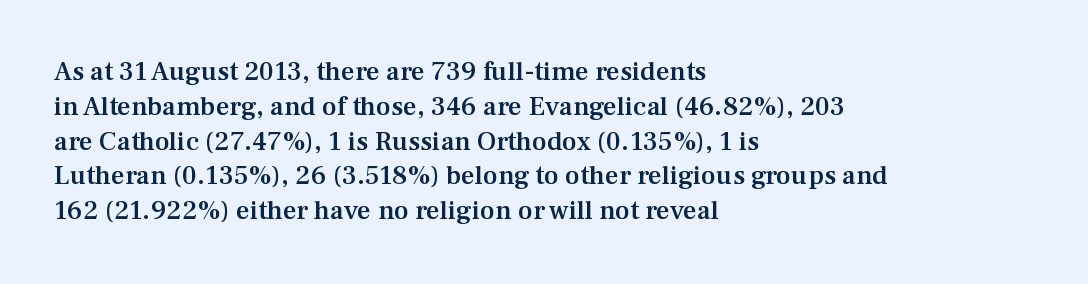
A bare baseline throughout the passage. A typesetter would mark this as roman, not italic. Leading: standard. Here the glyphs are tracked normally, forming tight word shapes.
